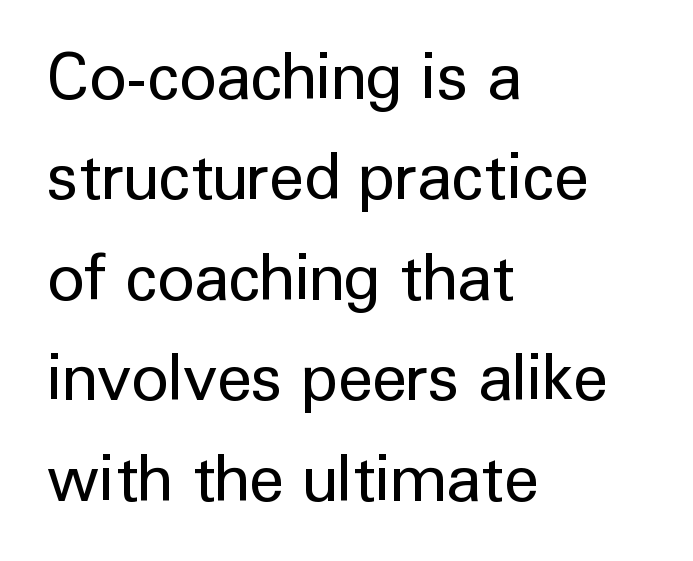
Reading down the block, your eye returns to a fixed left position each line. Does extra space separate the letters? No, they use regular spacing. Nope, not italic — everything's standing straight. The lines sit at an ordinary, default distance from one another. The designer went with a sans here, leaving each stem footless. Heft: none added — not bold.
